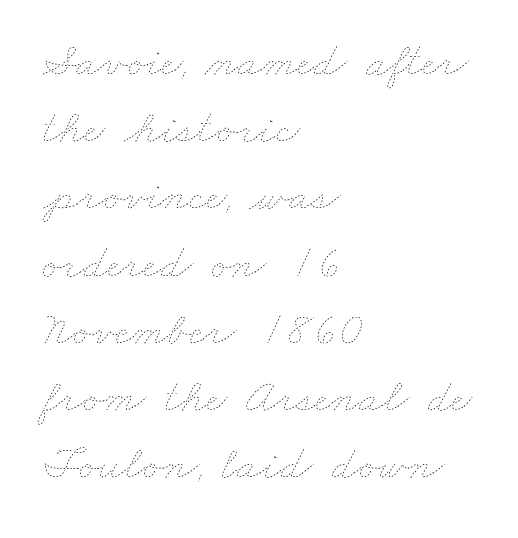
The image shows 47 px thin, wide type; set left-aligned, normal line spacing (1.43x), normal letter spacing, not underlined; low stroke contrast and a small x-height.
